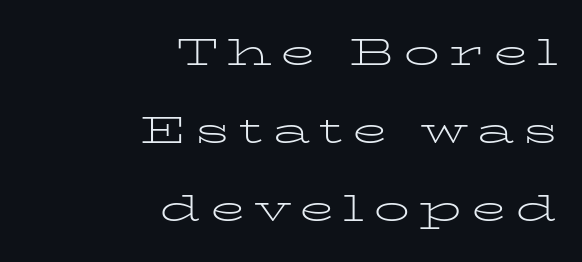
The image shows 36 px light, wide serif type, upright; set right-aligned, loose line spacing (2.17x), unusually wide letter spacing (+0.24 em), not underlined; low stroke contrast and a medium x-height.
